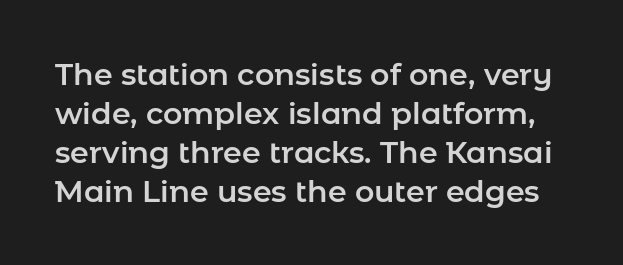
The image shows 30 px sans-serif type, upright; set normal line spacing (1.3x), normal letter spacing, not underlined; low stroke contrast and a medium x-height.
